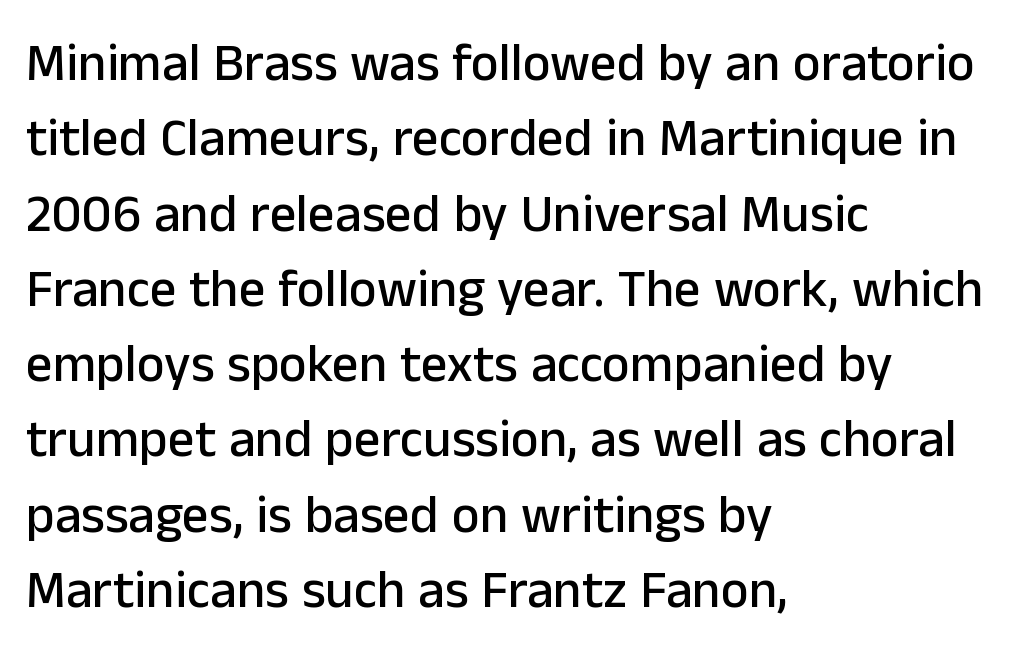
The image shows 53 px sans-serif type, upright; set left-aligned, normal line spacing (1.42x), normal letter spacing, not underlined; low stroke contrast and a medium x-height.
